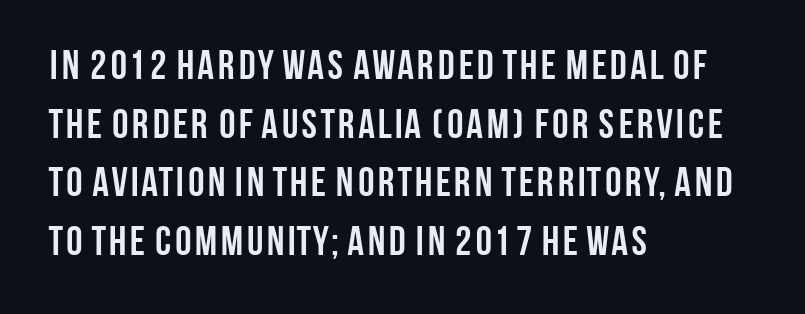
What kind of face is this? One without serifs — a sans. Words float on clear page, feet unadorned. Students, observe: this is what conventionally led text looks like. Left-aligned paragraph, ragged on the right. Upright lettering throughout.
